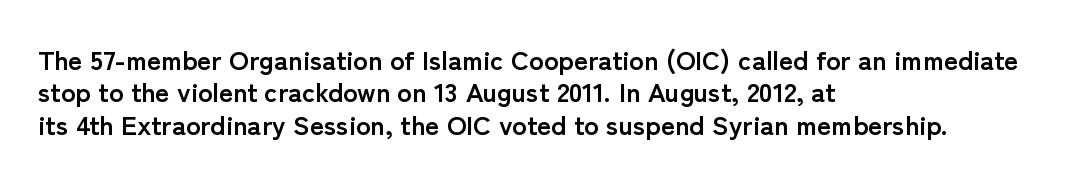
Q: Is the text bold? A: Yes.
Q: Is the text italic (slanted)? A: No, it is upright.
Q: Is the text underlined? A: No.
Q: How is the paragraph aligned? A: Left-aligned.
Q: Is the spacing between letters normal or unusually wide? A: Normal.
